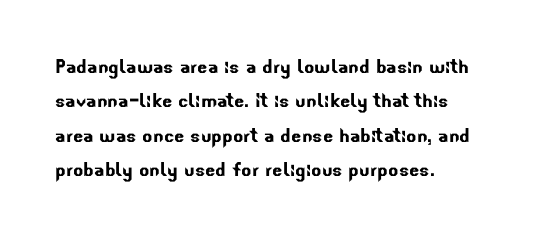
The image shows 24 px text type; set left-aligned, normal line spacing (1.43x), normal letter spacing, not underlined.
